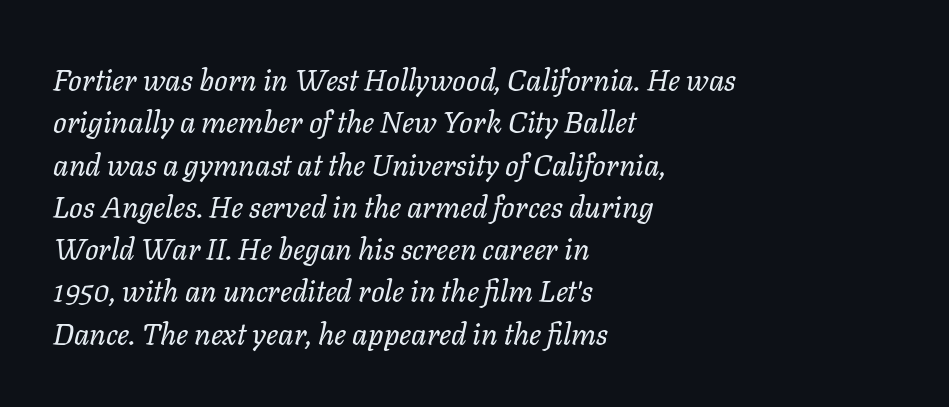
The image shows 30 px regular-weight type, italic (leaning right); set left-aligned, normal line spacing (1.41x), normal letter spacing, not underlined; low stroke contrast and a medium x-height.
